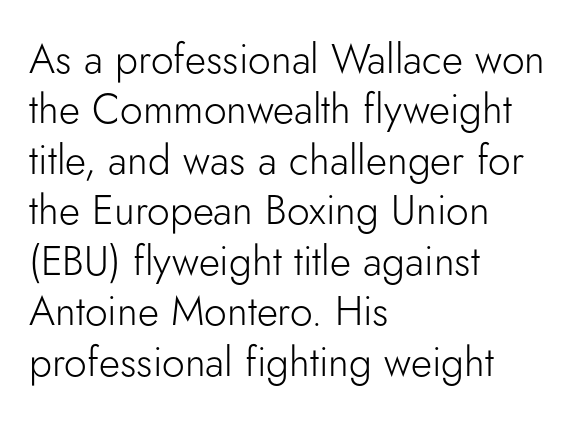
The image shows 41 px light sans-serif type, upright; set left-aligned, line spacing 1.23x, normal letter spacing, not underlined; low stroke contrast and a small x-height.
